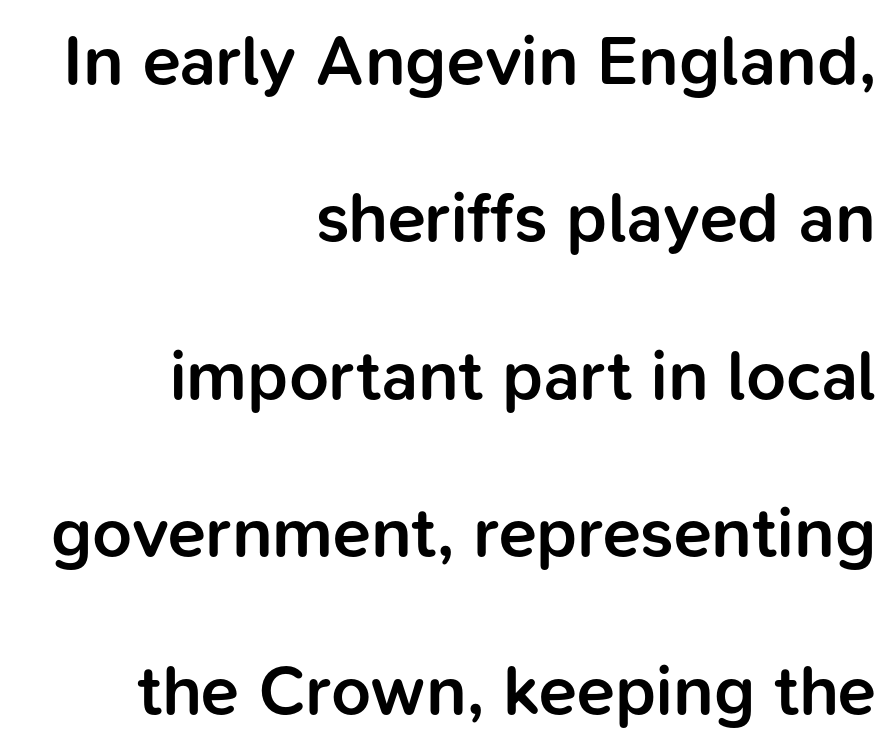
Q: Is the text bold? A: Semi-bold.
Q: Is the text italic (slanted)? A: No, it is upright.
Q: Is the typeface a serif or a sans-serif typeface? A: Sans-serif.
Q: Is the text underlined? A: No.
Q: How is the paragraph aligned? A: Right-aligned.
Q: Is the spacing between letters normal or unusually wide? A: Normal.
Q: Is the spacing between lines tight, normal or loose? A: Loose.
Q: Width (condensed, normal, or wide)? A: Normal.
Q: Stroke contrast? A: Low.
Q: x-height? A: Medium.
Q: Monospaced? A: No.
